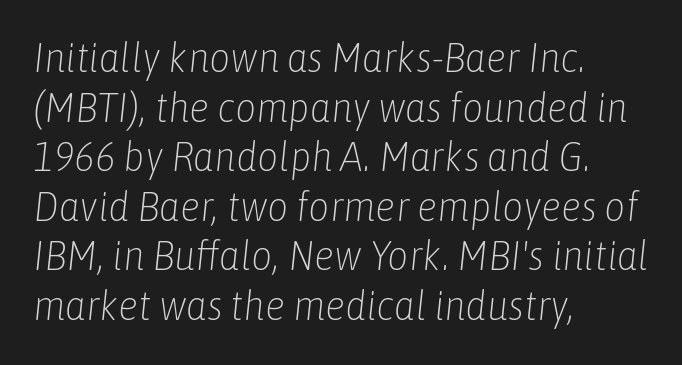
The image shows 41 px light, condensed type, italic (leaning right); set left-aligned, line spacing 1.21x, normal letter spacing, not underlined; low stroke contrast and a medium x-height.
